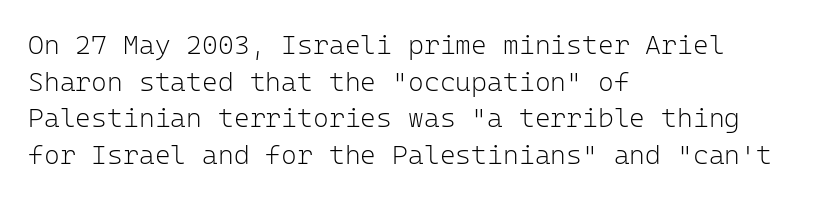
The image shows 27 px text type, upright; set left-aligned, normal line spacing (1.36x), normal letter spacing, not underlined.
